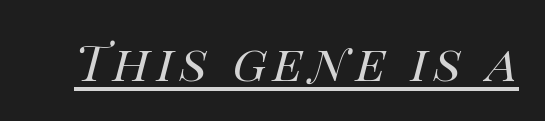
The image shows 49 px regular-weight type, italic (leaning right); set underlined; high stroke contrast and a large x-height.
